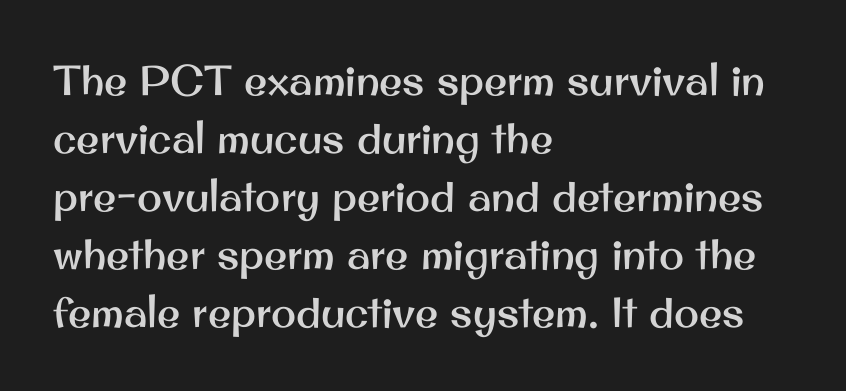
Q: Is the text italic (slanted)? A: No, it is upright.
Q: Is the typeface a serif or a sans-serif typeface? A: Sans-serif.
Q: Is the text underlined? A: No.
Q: How is the paragraph aligned? A: Left-aligned.
Q: Is the spacing between letters normal or unusually wide? A: Normal.
Q: Is the spacing between lines tight, normal or loose? A: Normal.
Q: Width (condensed, normal, or wide)? A: Normal.
Q: Stroke contrast? A: Medium.
Q: x-height? A: Small.
Q: Monospaced? A: No.
